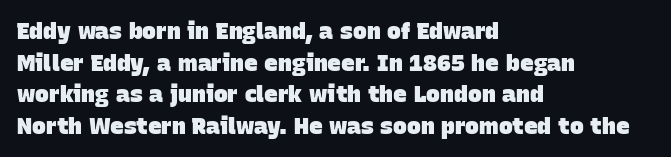
The image shows 23 px bold type; set left-aligned, normal line spacing (1.37x), normal letter spacing, not underlined.
